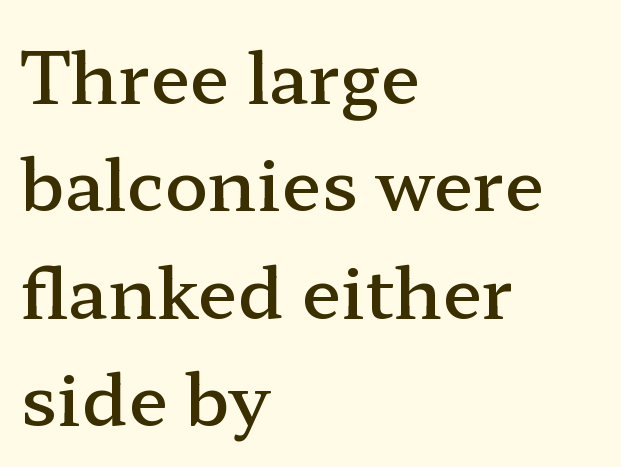
{"serif": "yes", "italic": "no", "bold": "semi", "weight": "semibold", "width": "wide", "stroke_contrast": "low", "x_height": "medium", "monospaced": "no", "underline": "no", "align": "left", "line_spacing": "normal", "line_spacing_ratio": 1.49, "letter_spacing": "normal", "letter_spacing_em": 0.0, "glyph_px": 72}
